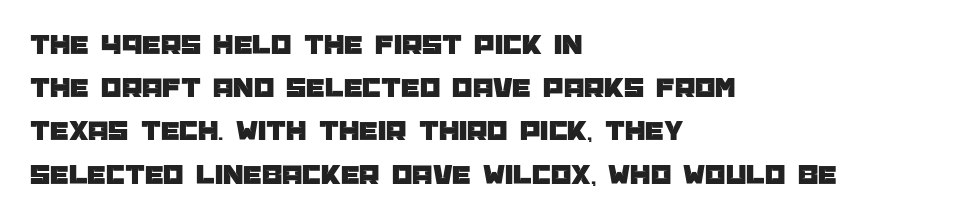
Q: Is the text italic (slanted)? A: No, it is upright.
Q: Is the typeface a serif or a sans-serif typeface? A: Sans-serif.
Q: Is the text underlined? A: No.
Q: How is the paragraph aligned? A: Left-aligned.
Q: Is the spacing between letters normal or unusually wide? A: Normal.
Q: Is the spacing between lines tight, normal or loose? A: Normal.
Q: Width (condensed, normal, or wide)? A: Normal.
Q: Stroke contrast? A: Low.
Q: x-height? A: Large.
Q: Monospaced? A: No.
